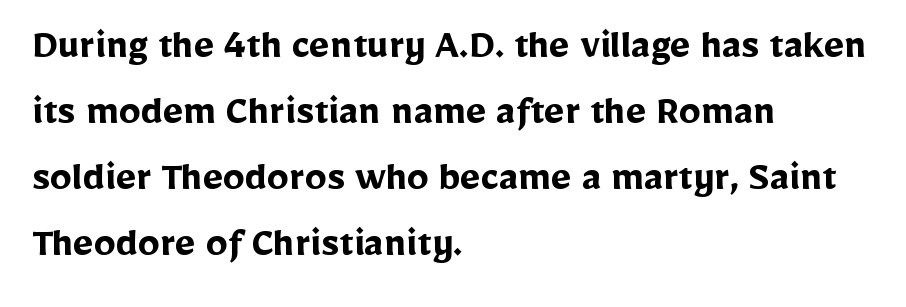
The image shows 44 px semibold sans-serif type, upright; set left-aligned, normal line spacing (1.5x), normal letter spacing, not underlined; low stroke contrast and a medium x-height.
